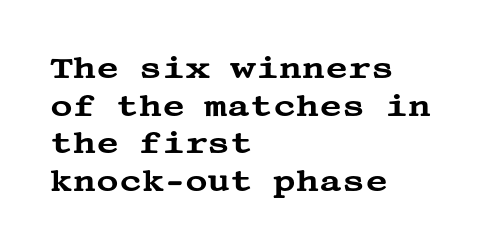
Does extra space separate the letters? No, they use regular spacing. If you drew a line through each stem, it would be perfectly vertical. Glance below the letters and you will spot only blank space. The compositor pushed each line to the left boundary.
